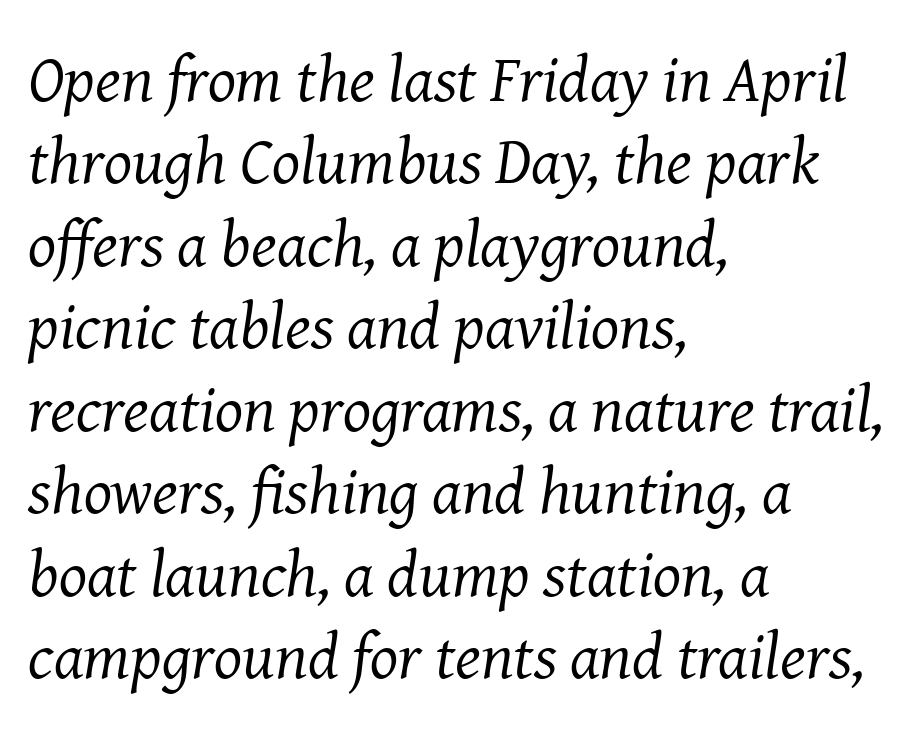
Q: Is the text bold? A: No.
Q: Is the text italic (slanted)? A: Yes, it leans right by about 8 degrees.
Q: Is the typeface a serif or a sans-serif typeface? A: Serif.
Q: Is the text underlined? A: No.
Q: How is the paragraph aligned? A: Left-aligned.
Q: Is the spacing between letters normal or unusually wide? A: Normal.
Q: Is the spacing between lines tight, normal or loose? A: Normal.
Q: Width (condensed, normal, or wide)? A: Normal.
Q: Stroke contrast? A: Medium.
Q: x-height? A: Medium.
Q: Monospaced? A: No.
